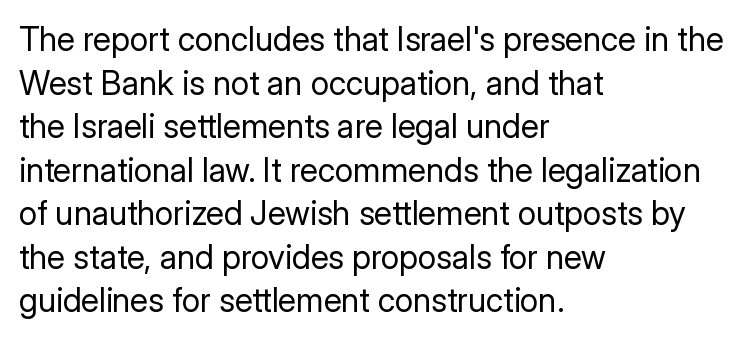
The image shows 33 px regular-weight sans-serif type, upright; set left-aligned, normal line spacing (1.32x), normal letter spacing, not underlined; low stroke contrast and a medium x-height.
